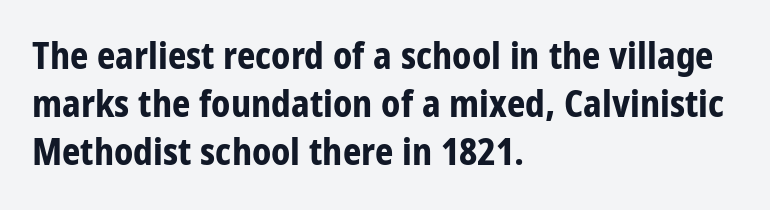
{"serif": "no", "italic": "no", "bold": "yes", "weight": "bold", "width": "condensed", "stroke_contrast": "low", "x_height": "large", "monospaced": "no", "underline": "no", "align": "left", "line_spacing": "normal", "line_spacing_ratio": 1.33, "letter_spacing": "normal", "letter_spacing_em": 0.0, "glyph_px": 36}
